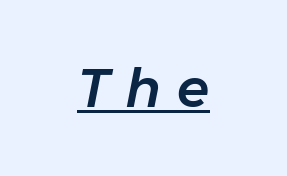
Q: Is the text italic (slanted)? A: Yes, it leans right by about 11 degrees.
Q: Is the text underlined? A: Yes.
Q: How is the paragraph aligned? A: Centered.
Q: Is the spacing between letters normal or unusually wide? A: Unusually wide.
Q: Width (condensed, normal, or wide)? A: Normal.
Q: Stroke contrast? A: Low.
Q: x-height? A: Medium.
Q: Monospaced? A: No.
